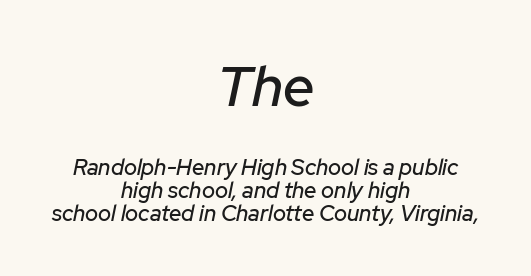
The image shows 56 px text type, italic (leaning right); set centered, tight line spacing (1.05x), normal letter spacing, not underlined; the first (top) block is 2.55x larger; low stroke contrast and a medium x-height.
